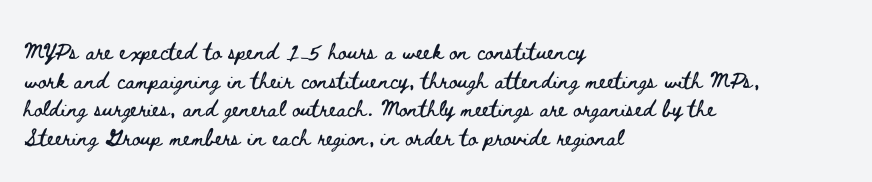
Q: Is the text italic (slanted)? A: Yes.
Q: Is the text underlined? A: No.
Q: How is the paragraph aligned? A: Left-aligned.
Q: Is the spacing between letters normal or unusually wide? A: Normal.
Q: Is the spacing between lines tight, normal or loose? A: Normal.
